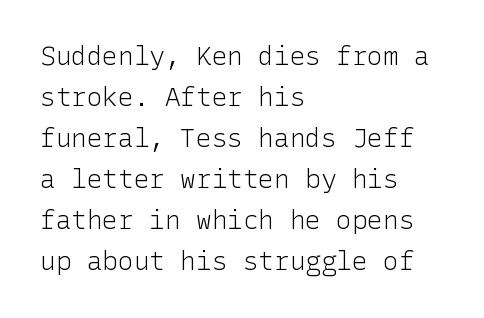
The image shows 26 px text type, upright; set left-aligned, normal line spacing (1.58x), normal letter spacing, not underlined.
